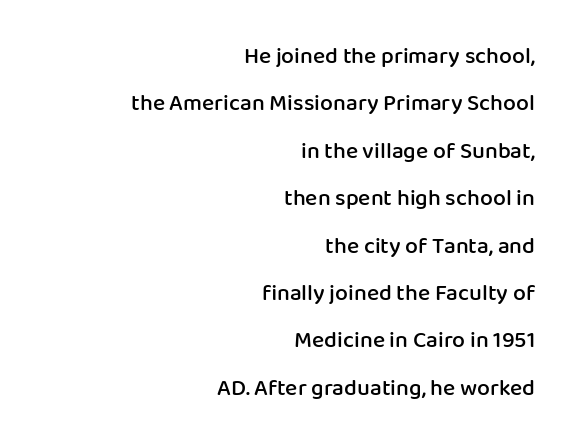
Q: Is the text bold? A: Semi-bold.
Q: Is the text italic (slanted)? A: No, it is upright.
Q: Is the text underlined? A: No.
Q: How is the paragraph aligned? A: Right-aligned.
Q: Is the spacing between letters normal or unusually wide? A: Normal.
Q: Is the spacing between lines tight, normal or loose? A: Loose.
